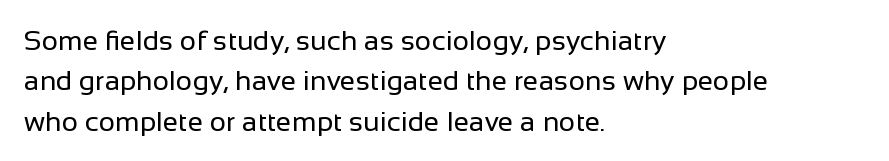
The image shows 28 px regular-weight sans-serif type, upright; set left-aligned, normal line spacing (1.44x), normal letter spacing, not underlined; low stroke contrast and a medium x-height.
